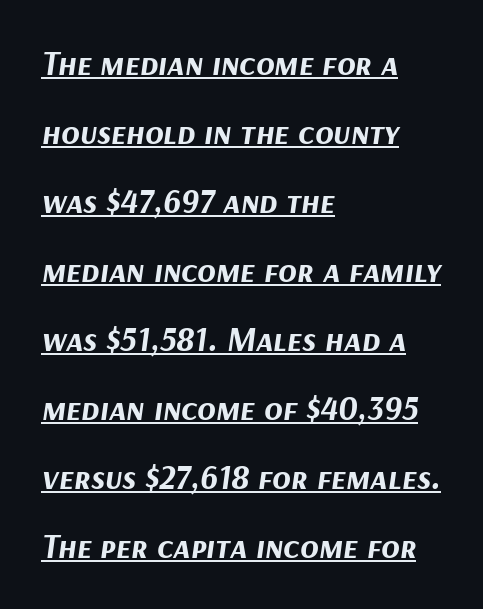
The face used here has a pronounced slope to its letters. If you measured baseline to baseline, you'd find a long distance. The paragraph shown leans on its left margin. The typesetter has applied underlining to the passage shown. No extra tracking has been applied to these lines.
